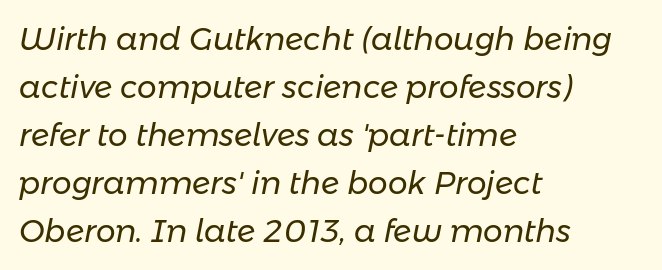
The lines in this sample share a left origin and differ only in where they stop. Inter-character spacing is left at the font's built-in metrics. The passage shown leans; its letterforms are oblique. The line-height multiplier appears to be the usual default. The typeface has the unassuming heft of standard copy or less.
